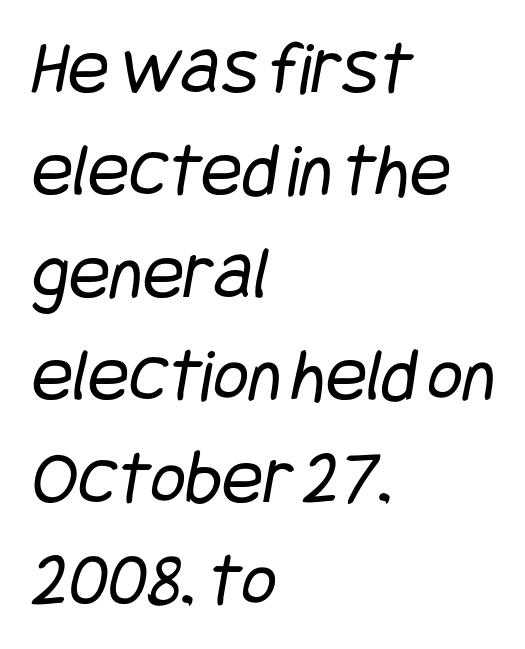
The image shows 77 px regular-weight, condensed sans-serif type; set left-aligned, normal line spacing (1.33x), normal letter spacing, not underlined; low stroke contrast and a large x-height.
